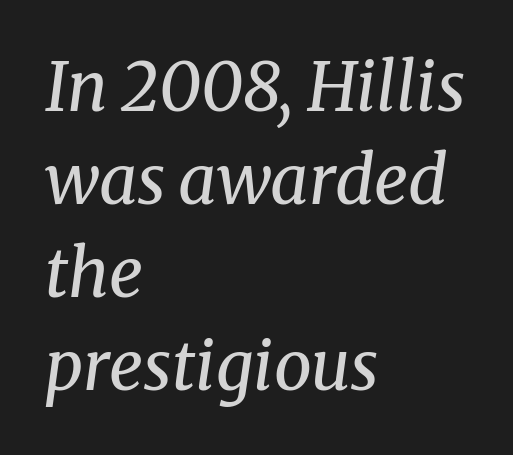
Q: Is the text bold? A: No.
Q: Is the text italic (slanted)? A: Yes, it leans right by about 8 degrees.
Q: Is the typeface a serif or a sans-serif typeface? A: Serif.
Q: Is the text underlined? A: No.
Q: How is the paragraph aligned? A: Left-aligned.
Q: Is the spacing between letters normal or unusually wide? A: Normal.
Q: Is the spacing between lines tight, normal or loose? A: Normal.
Q: Width (condensed, normal, or wide)? A: Normal.
Q: Stroke contrast? A: Medium.
Q: x-height? A: Medium.
Q: Monospaced? A: No.
